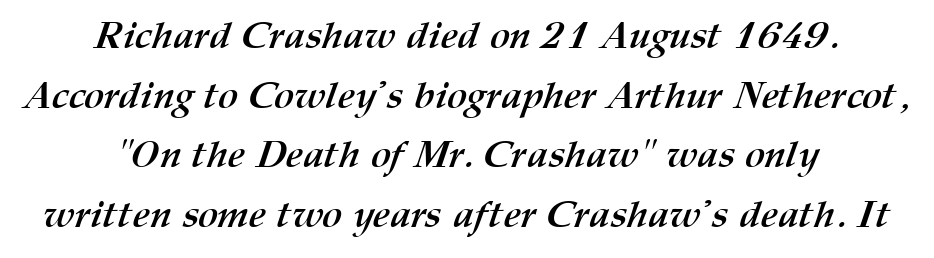
The line-height multiplier appears to be the usual default. Each row of text sits above clean, open space. Which margin do the lines hug? Neither — every line sits in the middle. The passage shown is typed in a proportional face where columns would drift.
